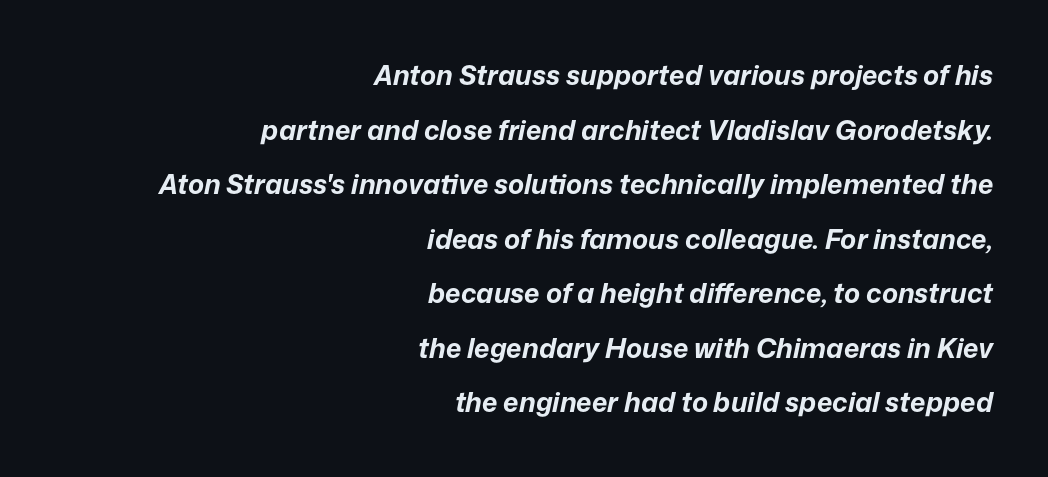
Q: Is the text bold? A: Yes.
Q: Is the text italic (slanted)? A: Yes, it leans right by about 12 degrees.
Q: Is the text underlined? A: No.
Q: How is the paragraph aligned? A: Right-aligned.
Q: Is the spacing between letters normal or unusually wide? A: Normal.
Q: Is the spacing between lines tight, normal or loose? A: Loose.
